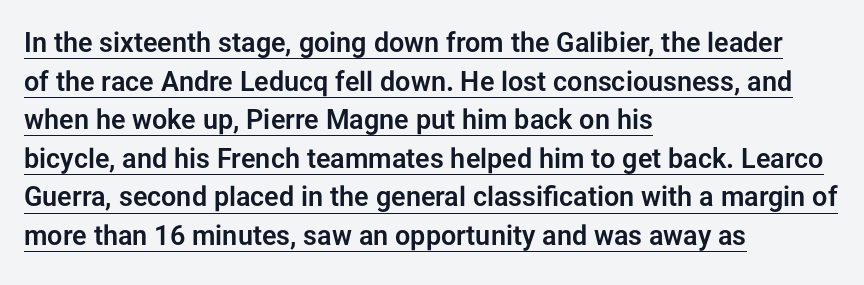
{"italic": "no", "underline": "yes", "align": "left", "line_spacing": "normal", "line_spacing_ratio": 1.43, "letter_spacing": "normal", "letter_spacing_em": 0.0, "glyph_px": 27}
